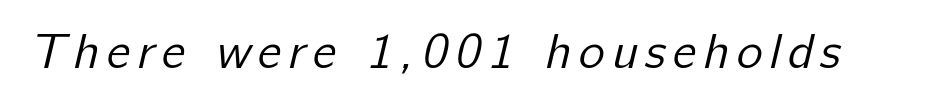
The image shows 50 px regular-weight sans-serif type; set not underlined; low stroke contrast and a medium x-height.
